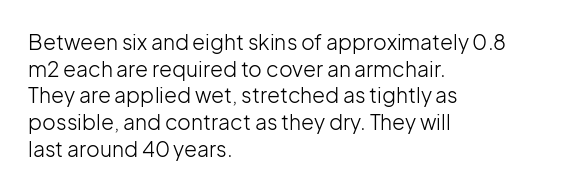
Summary of weight: not heavy and not bold. The vertical gap from one line to the next is medium. The type is set solid horizontally, with unmodified tracking. No italicization has been applied; the sample stays upright. The paragraph shown leans on its left margin. The gap between lines stays unmarked.
